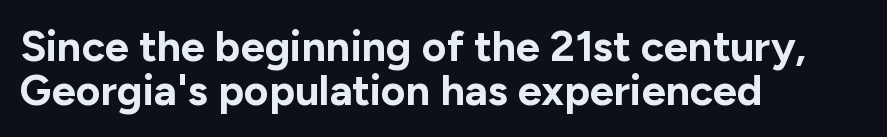
{"serif": "no", "italic": "no", "bold": "yes", "weight": "bold", "width": "normal", "stroke_contrast": "low", "x_height": "medium", "monospaced": "no", "underline": "no", "align": "left", "line_spacing": "tight", "line_spacing_ratio": 1.03, "letter_spacing": "normal", "letter_spacing_em": 0.0, "glyph_px": 43}
